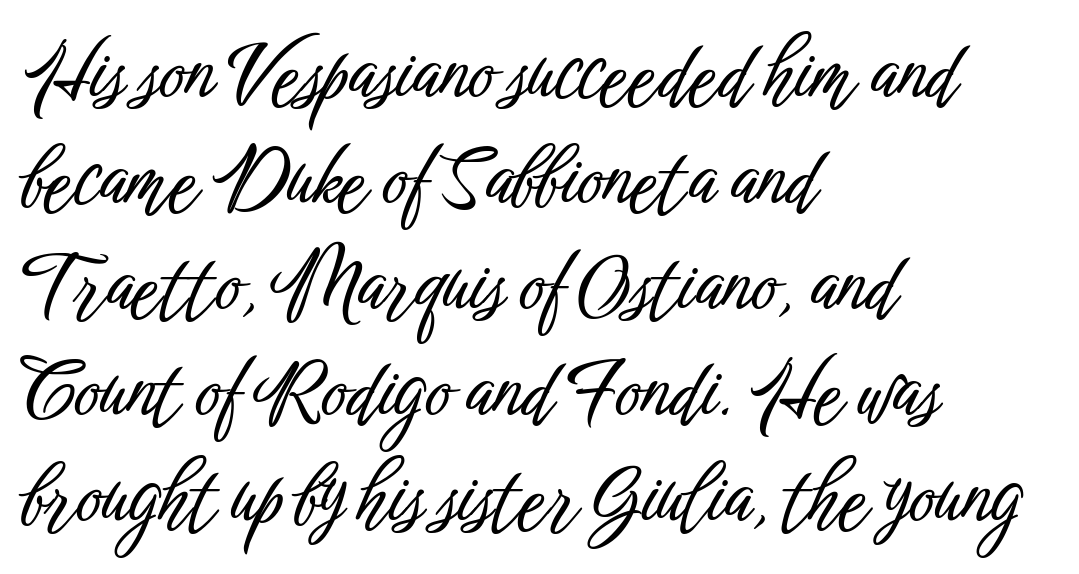
The image shows 78 px condensed sans-serif type; set left-aligned, normal line spacing (1.36x), normal letter spacing, not underlined; low stroke contrast and a medium x-height.
